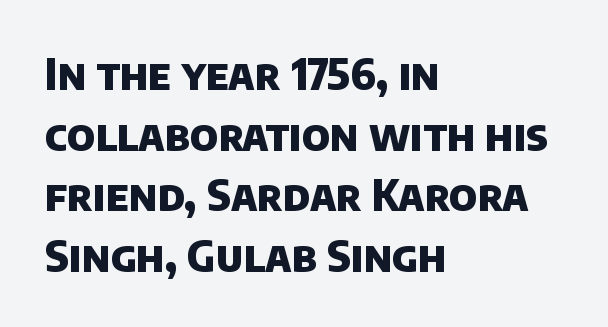
{"serif": "no", "bold": "yes", "weight": "heavy", "width": "normal", "stroke_contrast": "low", "x_height": "large", "monospaced": "no", "underline": "no", "align": "left", "line_spacing": "normal", "line_spacing_ratio": 1.41, "letter_spacing": "normal", "letter_spacing_em": 0.0, "glyph_px": 43}
